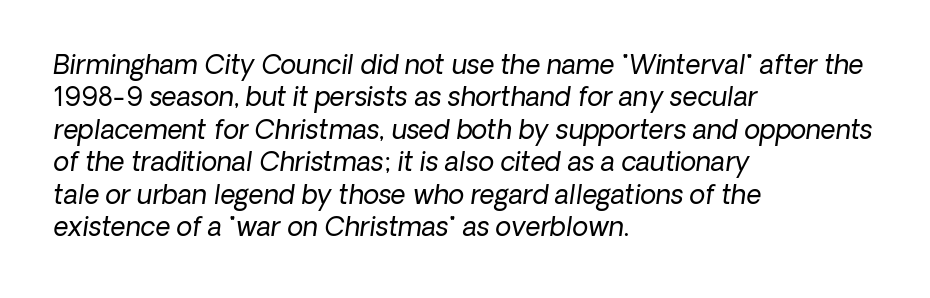
Each new line begins a customary step beneath the previous one. Counters stay open thanks to moderate or lighter strokes. The zone under the glyphs is completely vacant. Leftover space on each line is placed entirely after the last word. Between one letter and the next there's only the usual sliver of space.
